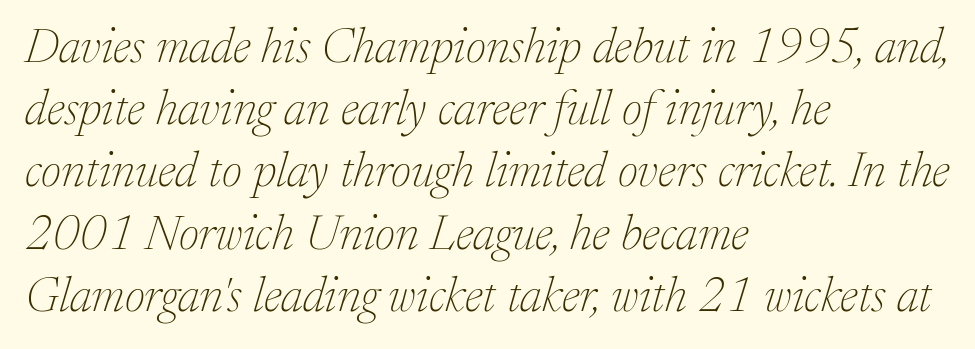
{"serif": "yes", "italic": "yes", "lean": "right", "slant_degrees": 17, "bold": "no", "weight": "thin", "width": "normal", "stroke_contrast": "low", "x_height": "medium", "monospaced": "no", "underline": "no", "align": "left", "line_spacing": "normal", "line_spacing_ratio": 1.27, "letter_spacing": "normal", "letter_spacing_em": 0.0, "glyph_px": 49}
